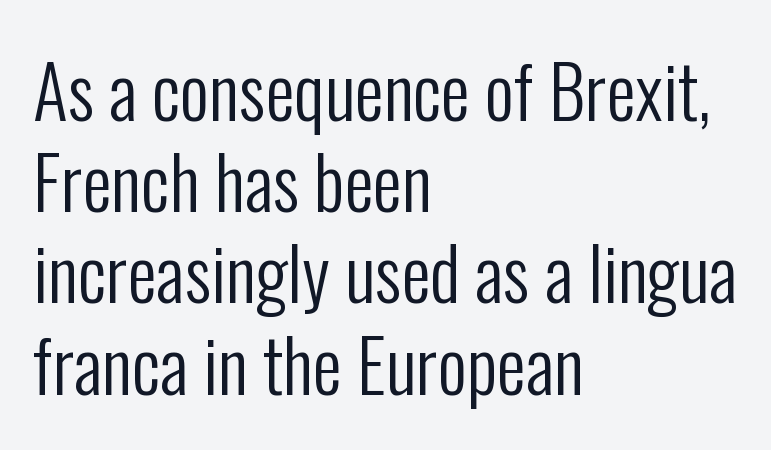
The image shows 73 px regular-weight, condensed sans-serif type, upright; set left-aligned, normal line spacing (1.25x), normal letter spacing, not underlined; low stroke contrast and a medium x-height.
